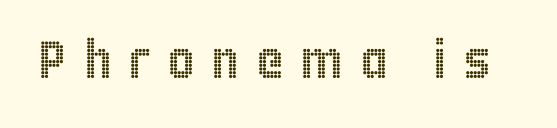
The image shows 53 px condensed type, upright; set unusually wide letter spacing (+0.31 em), not underlined; a large x-height.
